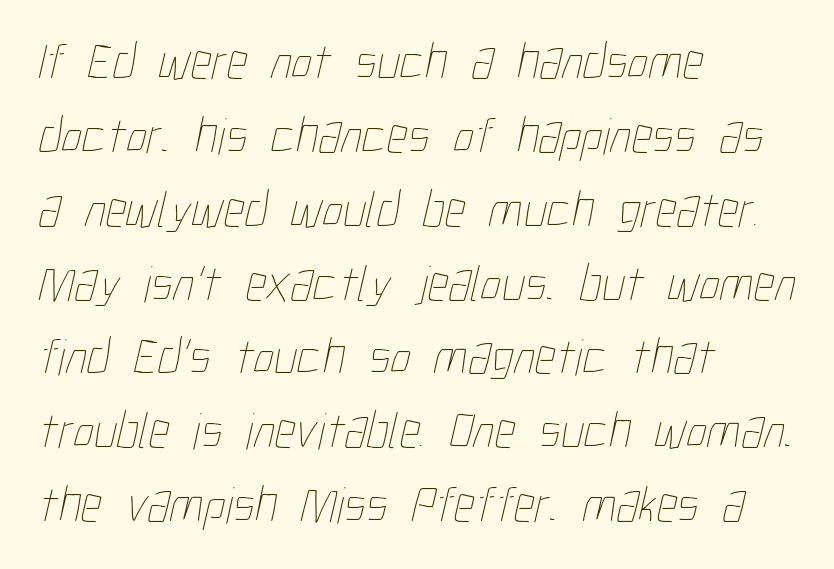
{"bold": "no", "weight": "thin", "width": "condensed", "stroke_contrast": "low", "x_height": "medium", "monospaced": "no", "underline": "no", "align": "left", "line_spacing": "normal", "line_spacing_ratio": 1.42, "letter_spacing": "normal", "letter_spacing_em": 0.0, "glyph_px": 52}
